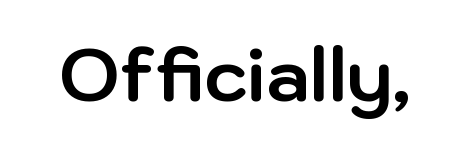
It's the straight-up-and-down kind of type. Here the designer chose a conventional face with non-uniform glyph widths. Standard letterfit; no display-style spreading of the glyphs. Lines of text with bare space underneath. Strong, thick strokes mark this as bold type. The font family rendered here belongs to the sans-serif group.
